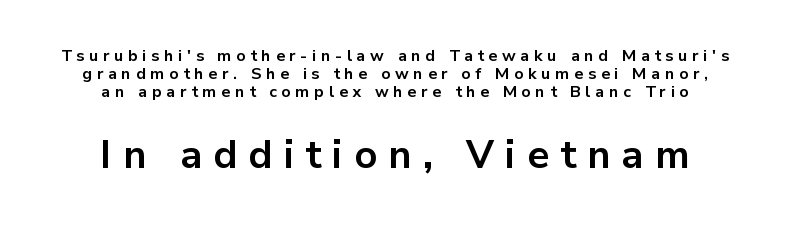
The image shows 39 px bold sans-serif type, upright; set centered, tight line spacing (1.11x), unusually wide letter spacing (+0.29 em), not underlined; the second (bottom) block is 2.44x larger; low stroke contrast and a medium x-height.
